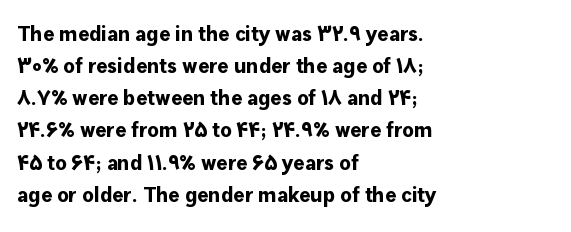
Tracking value appears to be zero — textbook default spacing. Is the type bold? Yes — the strokes are clearly thick and heavy. The block of text has a typical density, with ordinary space between rows. The rag falls on the right side of this text block. Words float on clear page, feet unadorned.
